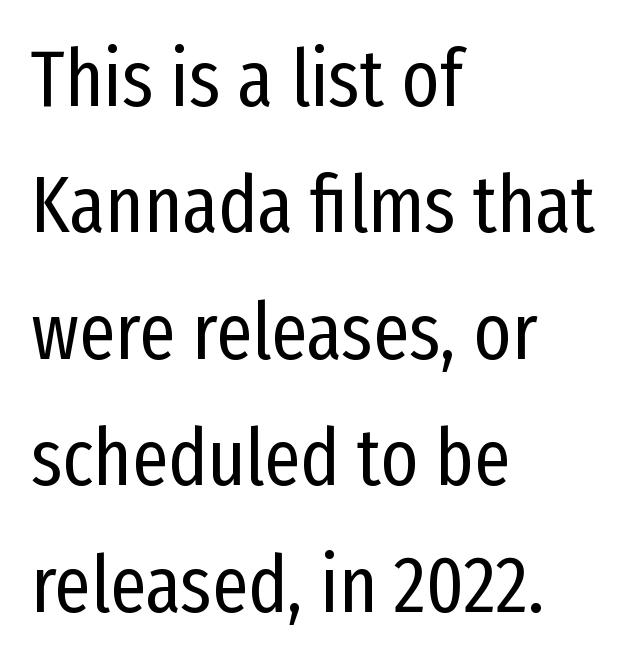
The image shows 80 px regular-weight, condensed sans-serif type, upright; set left-aligned, normal line spacing (1.58x), normal letter spacing, not underlined; low stroke contrast and a medium x-height.
